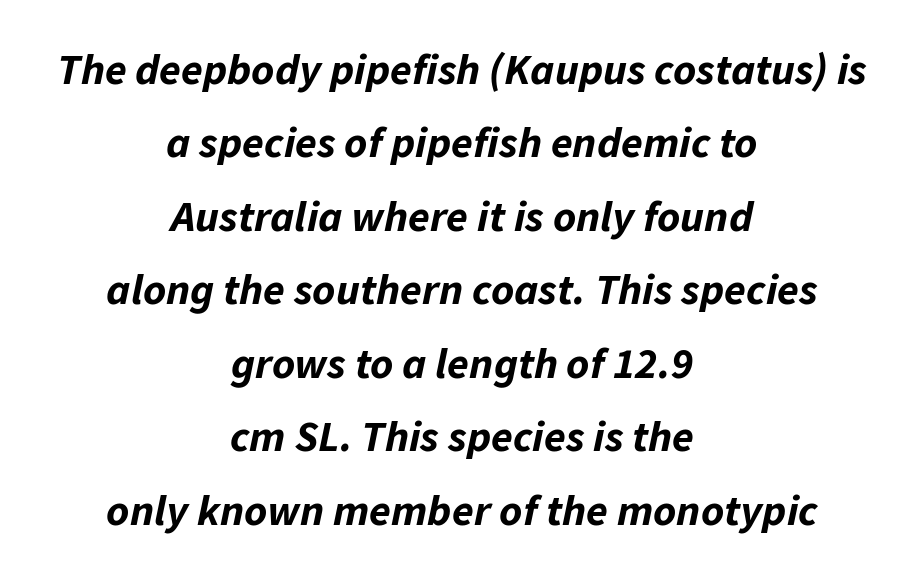
{"italic": "yes", "lean": "right", "slant_degrees": 11, "bold": "yes", "weight": "bold", "width": "normal", "stroke_contrast": "low", "x_height": "medium", "monospaced": "no", "underline": "no", "align": "center", "line_spacing": "normal", "line_spacing_ratio": 1.67, "letter_spacing": "normal", "letter_spacing_em": 0.0, "glyph_px": 44}
